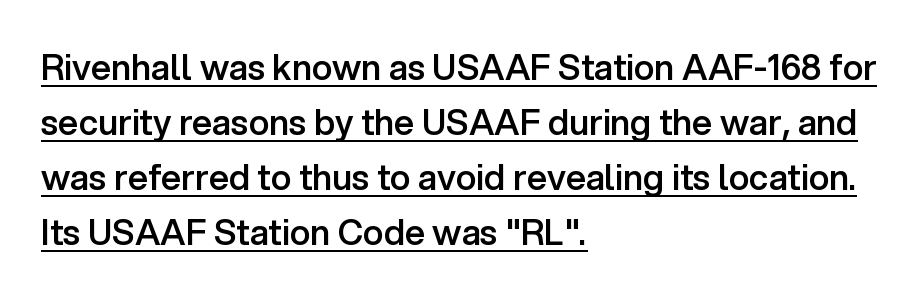
The image shows 35 px semibold sans-serif type, upright; set left-aligned, normal line spacing (1.57x), normal letter spacing, underlined; low stroke contrast and a medium x-height.
